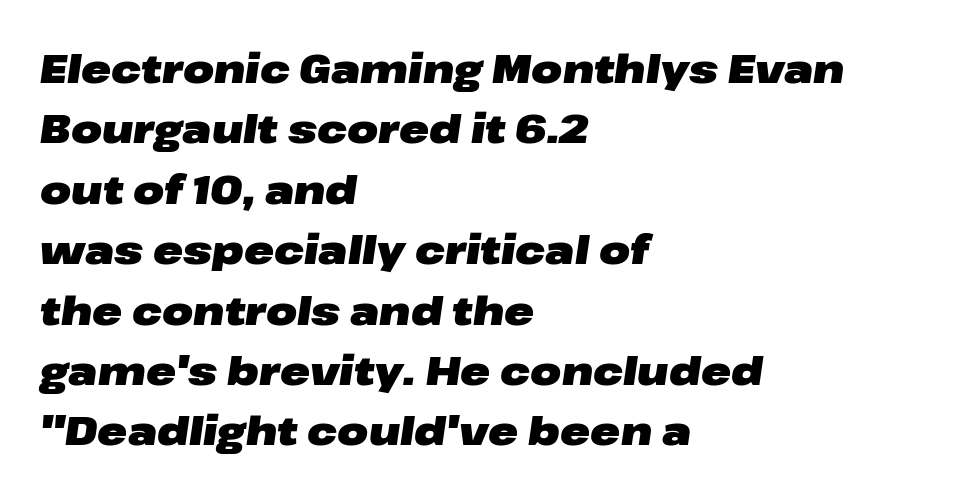
Q: Is the text bold? A: Yes.
Q: Is the text italic (slanted)? A: Yes, it leans right by about 8 degrees.
Q: Is the text underlined? A: No.
Q: How is the paragraph aligned? A: Left-aligned.
Q: Is the spacing between letters normal or unusually wide? A: Normal.
Q: Is the spacing between lines tight, normal or loose? A: Normal.
Q: Width (condensed, normal, or wide)? A: Wide.
Q: Stroke contrast? A: Low.
Q: x-height? A: Medium.
Q: Monospaced? A: No.
